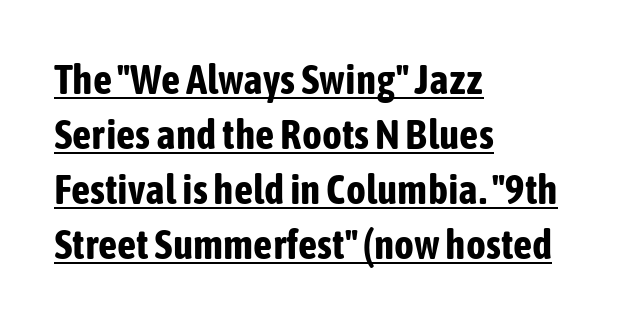
{"serif": "no", "italic": "no", "bold": "yes", "weight": "bold", "width": "condensed", "stroke_contrast": "low", "x_height": "medium", "monospaced": "no", "underline": "yes", "align": "left", "line_spacing": "normal", "line_spacing_ratio": 1.31, "letter_spacing": "normal", "letter_spacing_em": 0.0, "glyph_px": 42}
